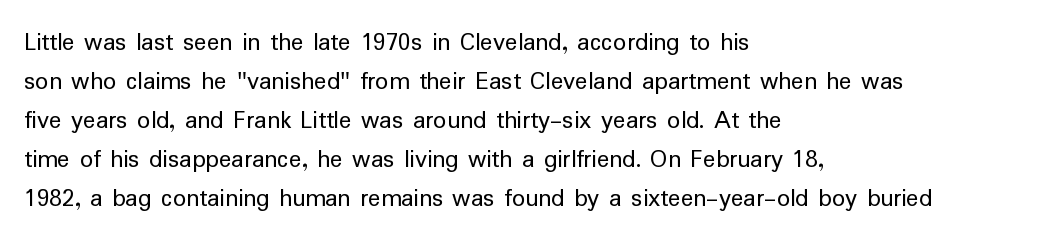
{"italic": "no", "bold": "no", "underline": "no", "align": "left", "line_spacing": "normal", "line_spacing_ratio": 1.5, "letter_spacing": "normal", "letter_spacing_em": 0.0, "glyph_px": 26}
